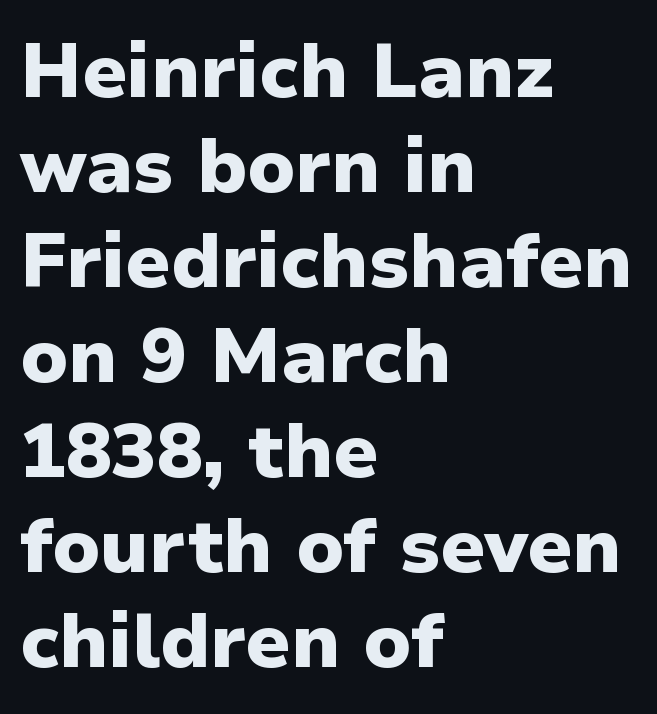
The image shows 76 px heavy sans-serif type, upright; set left-aligned, normal line spacing (1.25x), normal letter spacing, not underlined; low stroke contrast and a medium x-height.
